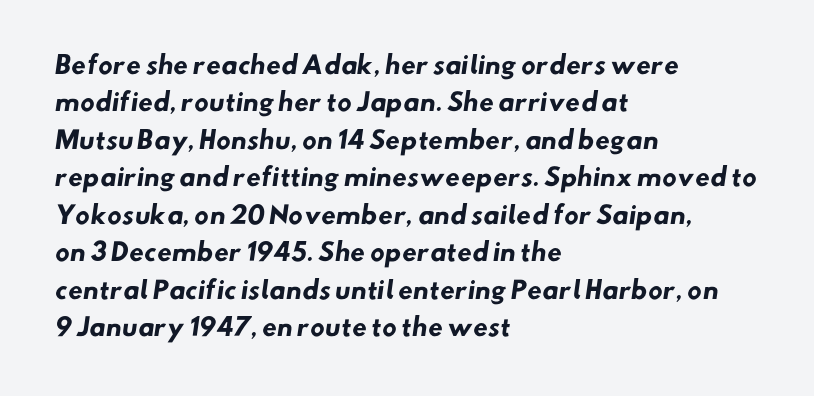
Leading: standard. Plenty of ink on the page — the face is bold. Letter spacing: default. These lines stack with their left ends in a neat column.
